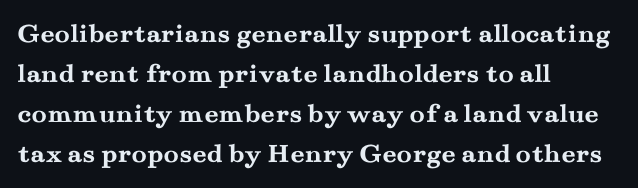
The image shows 28 px semibold, wide serif type, upright; set left-aligned, normal line spacing (1.43x), normal letter spacing, not underlined; medium stroke contrast and a small x-height.
